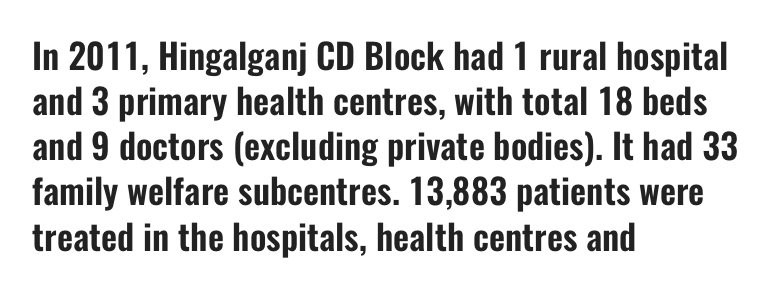
{"serif": "no", "italic": "no", "width": "condensed", "stroke_contrast": "low", "x_height": "medium", "monospaced": "no", "underline": "no", "align": "left", "line_spacing": "normal", "line_spacing_ratio": 1.29, "letter_spacing": "normal", "letter_spacing_em": 0.0, "glyph_px": 35}
